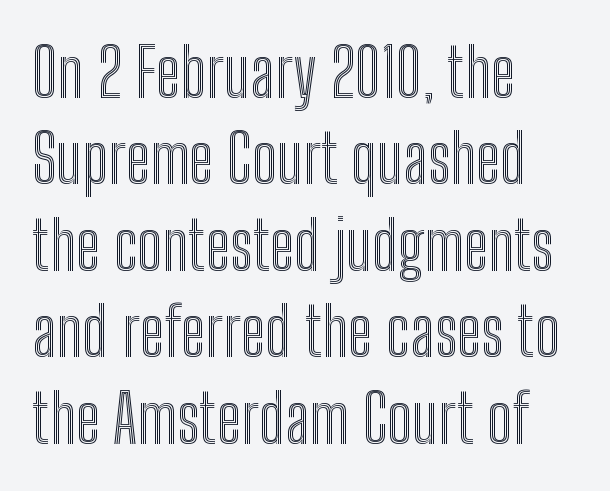
You can tell it's not italic because the verticals are truly vertical. This rendering uses left alignment, leaving the right contour irregular. In terms of letterspacing, this is plain default setting. The face used here is proportionally spaced, like ordinary book or web type. Words float on clear page, feet unadorned.
